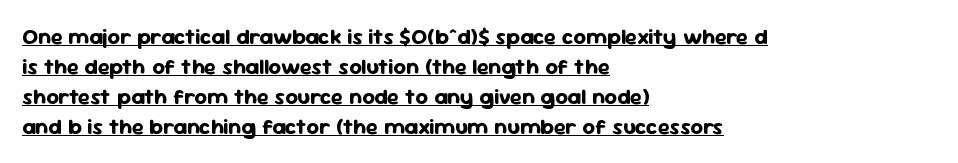
The image shows 22 px bold type, upright; set left-aligned, normal line spacing (1.36x), normal letter spacing, underlined.
